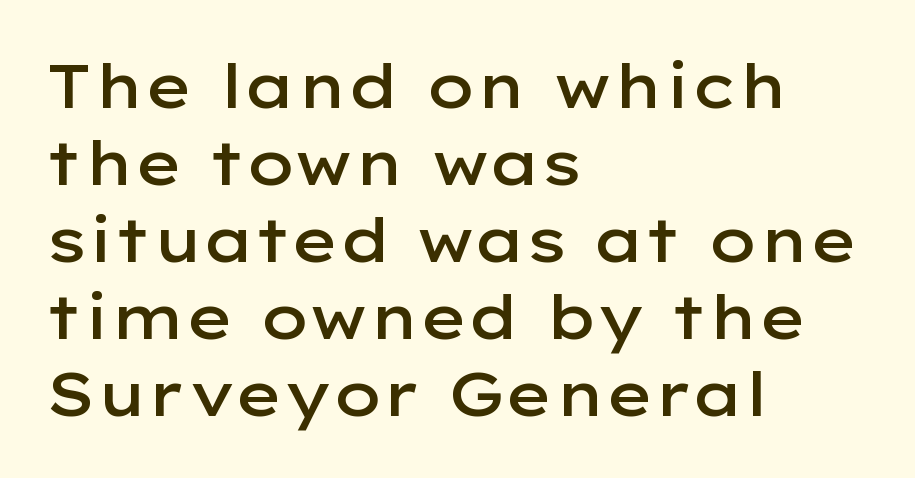
{"serif": "no", "italic": "no", "bold": "semi", "weight": "semibold", "width": "wide", "stroke_contrast": "low", "x_height": "medium", "monospaced": "no", "underline": "no", "align": "left", "line_spacing_ratio": 1.24, "letter_spacing": "normal", "letter_spacing_em": 0.0, "glyph_px": 62}
